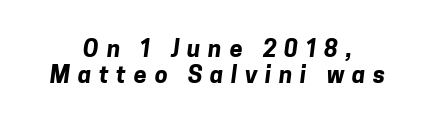
The image shows 23 px bold type; set centered, tight line spacing (1.11x), unusually wide letter spacing (+0.34 em), not underlined.
